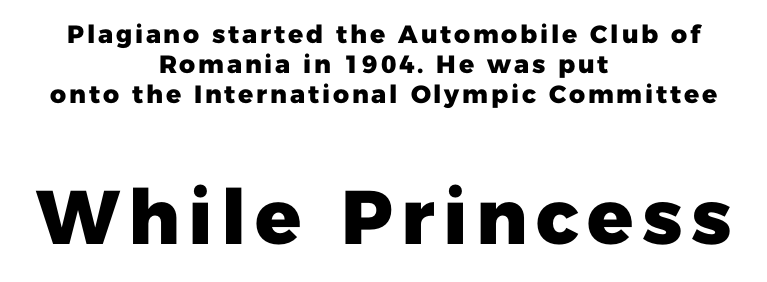
Q: Is the text bold? A: Yes.
Q: Is the text italic (slanted)? A: No, it is upright.
Q: Is the typeface a serif or a sans-serif typeface? A: Sans-serif.
Q: Is the text underlined? A: No.
Q: How is the paragraph aligned? A: Centered.
Q: Which block of text is set in a larger size, the first (top) or the second (bottom)? A: The second (bottom) one.
Q: Width (condensed, normal, or wide)? A: Normal.
Q: Stroke contrast? A: Low.
Q: x-height? A: Medium.
Q: Monospaced? A: No.
